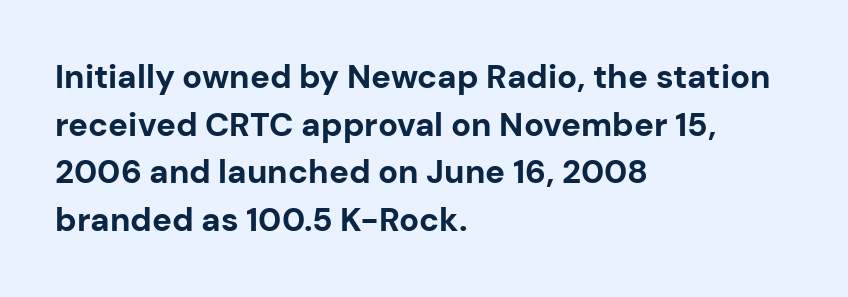
{"serif": "no", "italic": "no", "bold": "yes", "weight": "bold", "width": "normal", "stroke_contrast": "low", "x_height": "medium", "monospaced": "no", "underline": "no", "align": "left", "line_spacing": "normal", "line_spacing_ratio": 1.44, "letter_spacing": "normal", "letter_spacing_em": 0.0, "glyph_px": 33}
